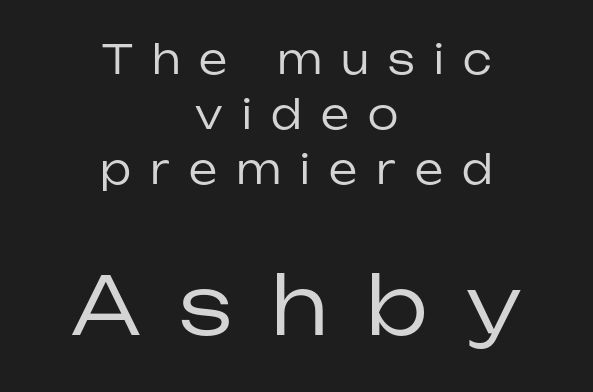
Q: Is the text bold? A: No.
Q: Is the text italic (slanted)? A: No, it is upright.
Q: Is the typeface a serif or a sans-serif typeface? A: Sans-serif.
Q: Is the text underlined? A: No.
Q: How is the paragraph aligned? A: Centered.
Q: Is the spacing between letters normal or unusually wide? A: Unusually wide.
Q: Is the spacing between lines tight, normal or loose? A: Normal.
Q: Which block of text is set in a larger size, the first (top) or the second (bottom)? A: The second (bottom) one.
Q: Width (condensed, normal, or wide)? A: Normal.
Q: Stroke contrast? A: Low.
Q: x-height? A: Medium.
Q: Monospaced? A: No.
